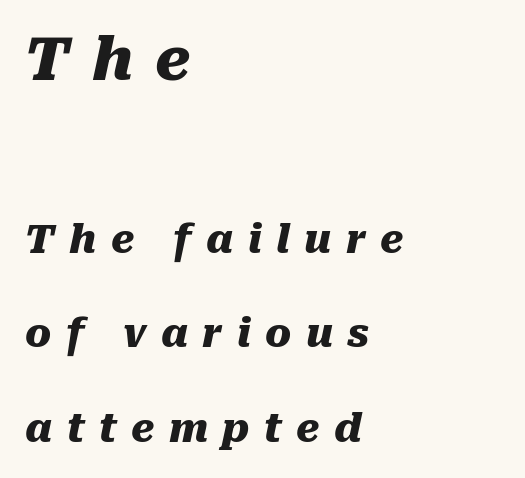
Q: Is the text bold? A: Yes.
Q: Is the text italic (slanted)? A: Yes, it leans right by about 10 degrees.
Q: Is the text underlined? A: No.
Q: How is the paragraph aligned? A: Left-aligned.
Q: Is the spacing between letters normal or unusually wide? A: Unusually wide.
Q: Is the spacing between lines tight, normal or loose? A: Loose.
Q: Which block of text is set in a larger size, the first (top) or the second (bottom)? A: The first (top) one.
Q: Width (condensed, normal, or wide)? A: Normal.
Q: Stroke contrast? A: Medium.
Q: x-height? A: Medium.
Q: Monospaced? A: No.
